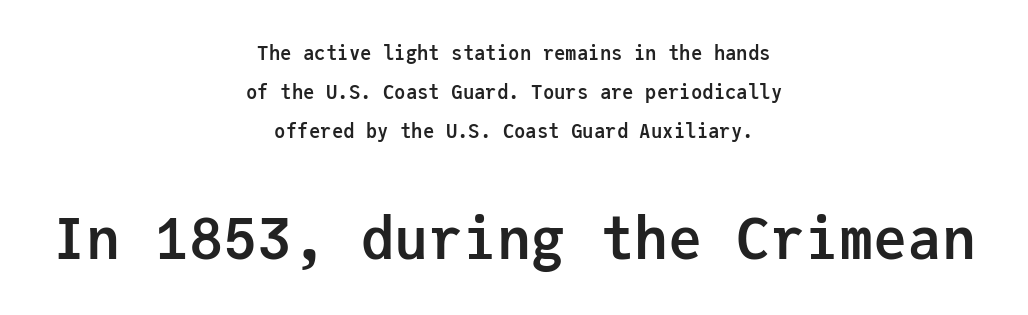
The image shows 57 px semibold sans-serif type, upright, monospaced; set centered, loose line spacing (2.06x), normal letter spacing, not underlined; the second (bottom) block is 3.0x larger; low stroke contrast and a medium x-height.
